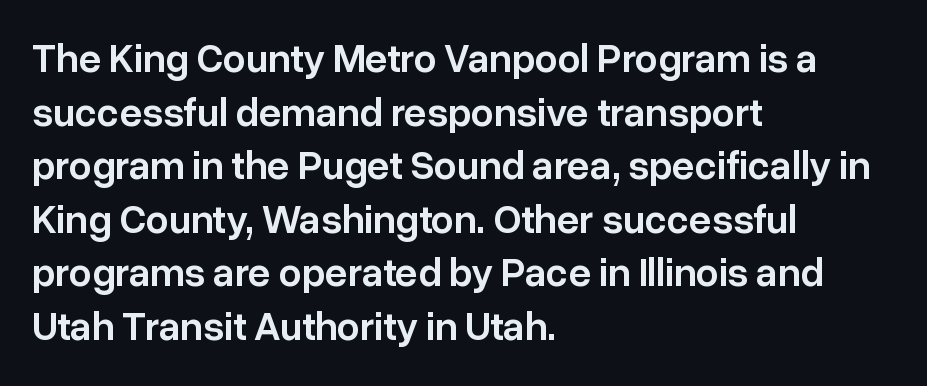
Q: Is the text bold? A: Semi-bold.
Q: Is the text italic (slanted)? A: No, it is upright.
Q: Is the typeface a serif or a sans-serif typeface? A: Sans-serif.
Q: Is the text underlined? A: No.
Q: How is the paragraph aligned? A: Left-aligned.
Q: Is the spacing between letters normal or unusually wide? A: Normal.
Q: Is the spacing between lines tight, normal or loose? A: Normal.
Q: Width (condensed, normal, or wide)? A: Normal.
Q: Stroke contrast? A: Low.
Q: x-height? A: Medium.
Q: Monospaced? A: No.
